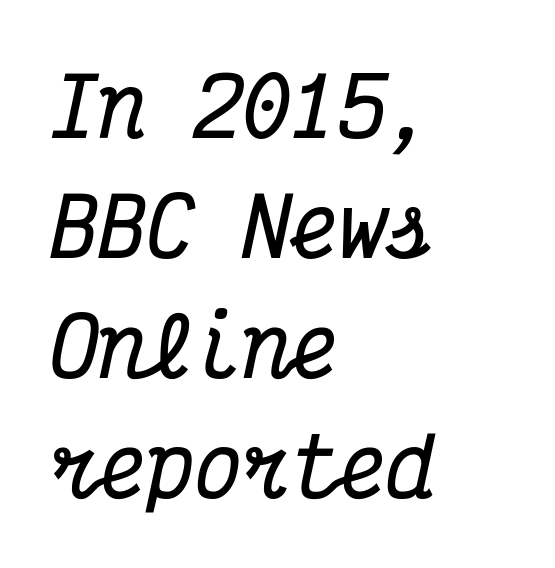
Q: Is the text bold? A: Yes.
Q: Is the text italic (slanted)? A: Yes, it leans right by about 12 degrees.
Q: Is the typeface a serif or a sans-serif typeface? A: Serif.
Q: Is the text underlined? A: No.
Q: How is the paragraph aligned? A: Left-aligned.
Q: Is the spacing between letters normal or unusually wide? A: Normal.
Q: Is the spacing between lines tight, normal or loose? A: Normal.
Q: Width (condensed, normal, or wide)? A: Condensed.
Q: Stroke contrast? A: Medium.
Q: x-height? A: Medium.
Q: Monospaced? A: Yes.
